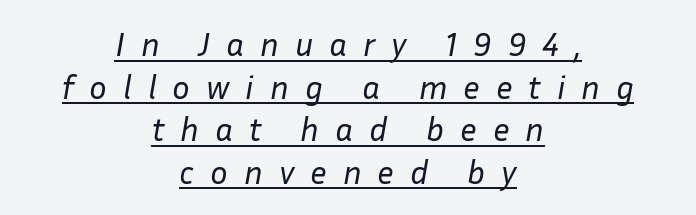
{"italic": "yes", "lean": "right", "slant_degrees": 10, "bold": "no", "weight": "regular", "width": "normal", "stroke_contrast": "low", "x_height": "medium", "monospaced": "no", "underline": "yes", "align": "center", "line_spacing": "normal", "line_spacing_ratio": 1.29, "letter_spacing": "wide", "letter_spacing_em": 0.48, "glyph_px": 33}
